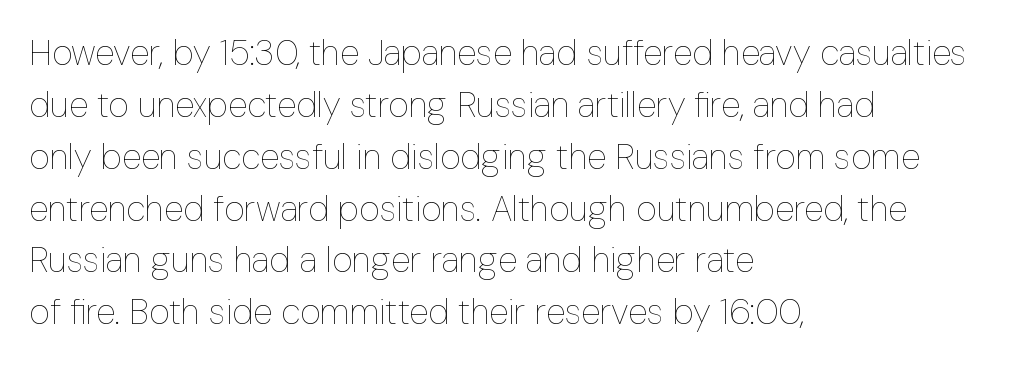
{"italic": "no", "bold": "no", "weight": "thin", "width": "condensed", "stroke_contrast": "low", "x_height": "medium", "monospaced": "no", "underline": "no", "align": "left", "line_spacing": "normal", "line_spacing_ratio": 1.44, "letter_spacing": "normal", "letter_spacing_em": 0.0, "glyph_px": 36}
